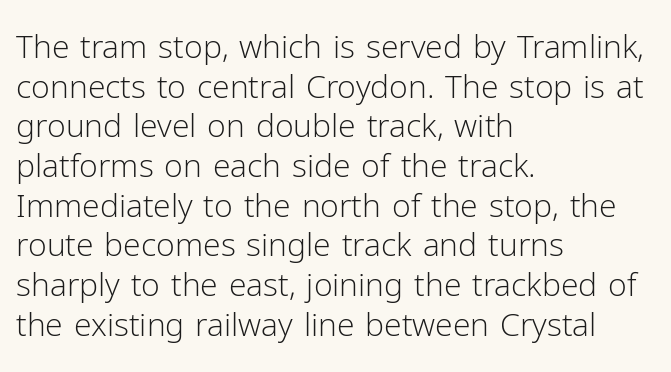
Q: Is the text bold? A: No.
Q: Is the text italic (slanted)? A: No, it is upright.
Q: Is the typeface a serif or a sans-serif typeface? A: Sans-serif.
Q: Is the text underlined? A: No.
Q: How is the paragraph aligned? A: Left-aligned.
Q: Is the spacing between letters normal or unusually wide? A: Normal.
Q: Width (condensed, normal, or wide)? A: Normal.
Q: Stroke contrast? A: Low.
Q: x-height? A: Medium.
Q: Monospaced? A: No.
